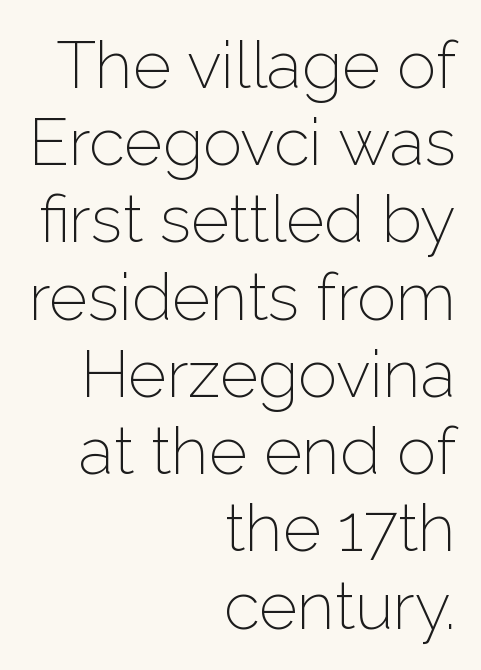
{"serif": "no", "italic": "no", "bold": "no", "weight": "light", "width": "normal", "stroke_contrast": "low", "x_height": "medium", "monospaced": "no", "underline": "no", "align": "right", "line_spacing_ratio": 1.17, "letter_spacing": "normal", "letter_spacing_em": 0.0, "glyph_px": 66}
